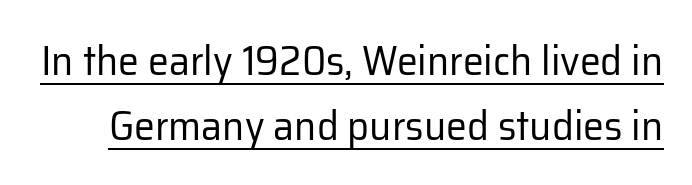
{"serif": "no", "italic": "no", "bold": "no", "weight": "regular", "width": "normal", "stroke_contrast": "low", "x_height": "medium", "monospaced": "no", "underline": "yes", "line_spacing": "normal", "line_spacing_ratio": 1.54, "letter_spacing": "normal", "letter_spacing_em": 0.0, "glyph_px": 42}
